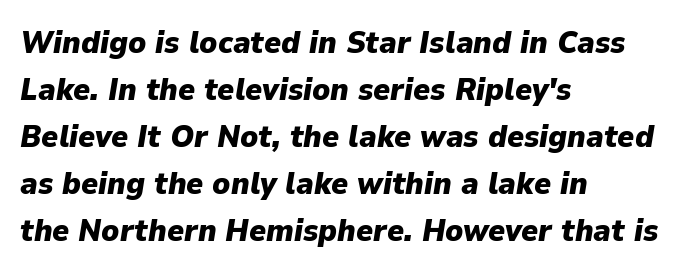
The image shows 32 px heavy type, italic (leaning right); set left-aligned, normal line spacing (1.47x), normal letter spacing, not underlined; low stroke contrast and a medium x-height.
